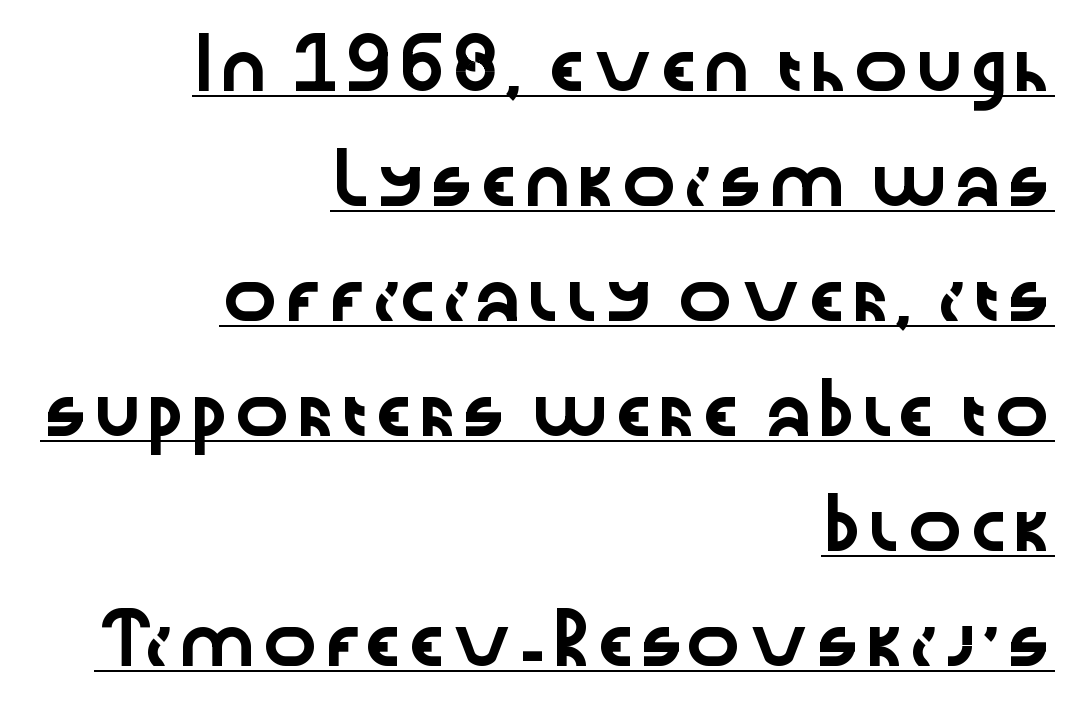
Q: Is the text italic (slanted)? A: No, it is upright.
Q: Is the typeface a serif or a sans-serif typeface? A: Sans-serif.
Q: Is the text underlined? A: Yes.
Q: How is the paragraph aligned? A: Right-aligned.
Q: Is the spacing between letters normal or unusually wide? A: Normal.
Q: Is the spacing between lines tight, normal or loose? A: Loose.
Q: Width (condensed, normal, or wide)? A: Wide.
Q: Stroke contrast? A: Low.
Q: x-height? A: Medium.
Q: Monospaced? A: No.
